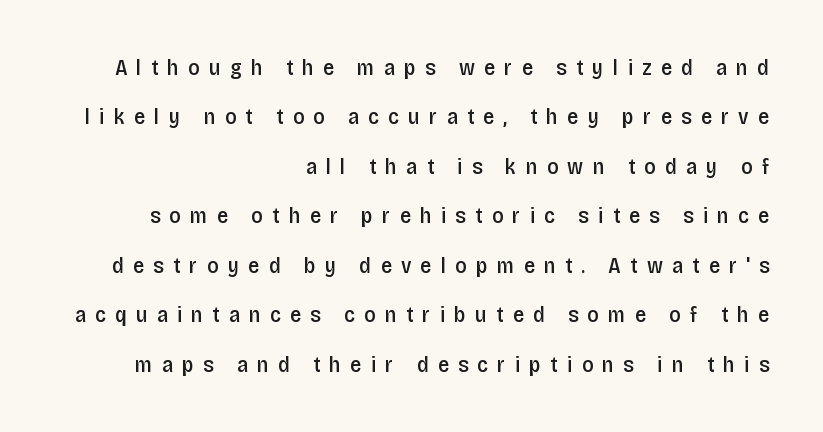
{"italic": "no", "bold": "semi", "underline": "no", "align": "right", "line_spacing": "loose", "line_spacing_ratio": 2.25, "letter_spacing": "wide", "letter_spacing_em": 0.42, "glyph_px": 22}
